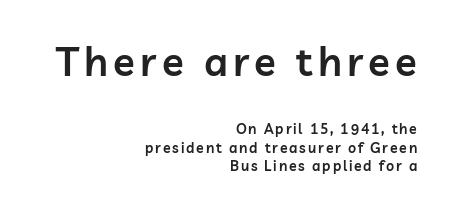
{"serif": "no", "italic": "no", "bold": "semi", "weight": "semibold", "width": "normal", "stroke_contrast": "low", "x_height": "medium", "monospaced": "no", "underline": "no", "align": "right", "line_spacing": "normal", "line_spacing_ratio": 1.31, "larger_block": "first", "size_ratio": 2.86, "glyph_px": 40}
